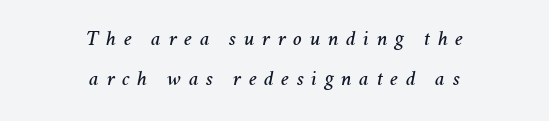
Compared with typical paragraphs, the rows here are farther apart. Characters follow at a spacing far wider than the type designer built in. The lettering tilts uniformly, giving the passage an italic look. Rule under the text: the space is simply empty.
